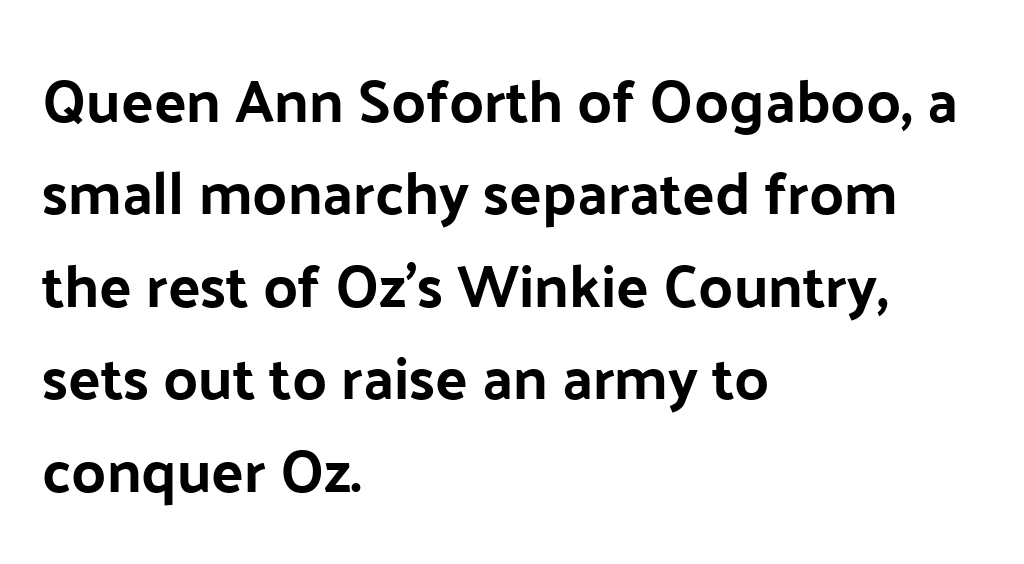
Q: Is the text italic (slanted)? A: No, it is upright.
Q: Is the typeface a serif or a sans-serif typeface? A: Sans-serif.
Q: Is the text underlined? A: No.
Q: How is the paragraph aligned? A: Left-aligned.
Q: Is the spacing between letters normal or unusually wide? A: Normal.
Q: Is the spacing between lines tight, normal or loose? A: Normal.
Q: Width (condensed, normal, or wide)? A: Normal.
Q: Stroke contrast? A: Low.
Q: x-height? A: Medium.
Q: Monospaced? A: No.
